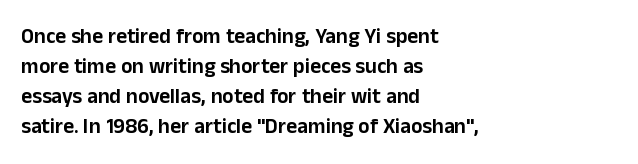
Q: Is the text italic (slanted)? A: No, it is upright.
Q: Is the text underlined? A: No.
Q: How is the paragraph aligned? A: Left-aligned.
Q: Is the spacing between letters normal or unusually wide? A: Normal.
Q: Is the spacing between lines tight, normal or loose? A: Normal.
